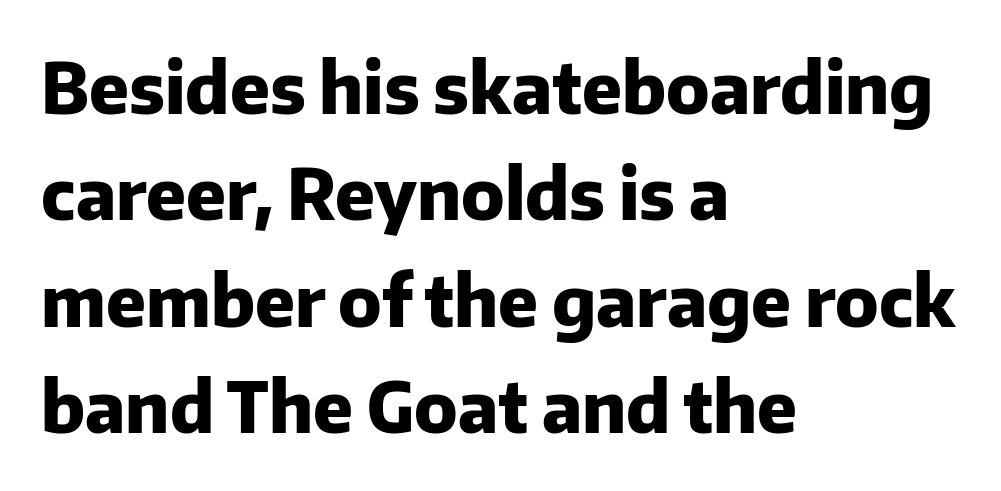
Q: Is the text bold? A: Yes.
Q: Is the text italic (slanted)? A: No, it is upright.
Q: Is the typeface a serif or a sans-serif typeface? A: Sans-serif.
Q: Is the text underlined? A: No.
Q: How is the paragraph aligned? A: Left-aligned.
Q: Is the spacing between letters normal or unusually wide? A: Normal.
Q: Is the spacing between lines tight, normal or loose? A: Normal.
Q: Width (condensed, normal, or wide)? A: Normal.
Q: Stroke contrast? A: Low.
Q: x-height? A: Medium.
Q: Monospaced? A: No.
